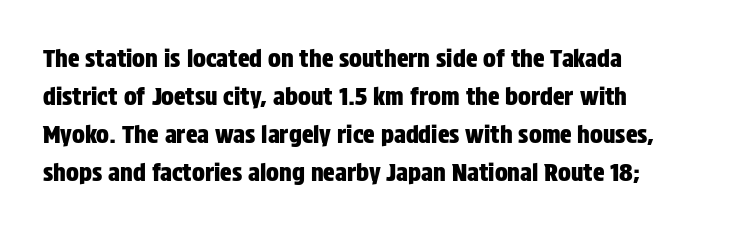
Q: Is the text italic (slanted)? A: No, it is upright.
Q: Is the text underlined? A: No.
Q: How is the paragraph aligned? A: Left-aligned.
Q: Is the spacing between letters normal or unusually wide? A: Normal.
Q: Is the spacing between lines tight, normal or loose? A: Normal.
